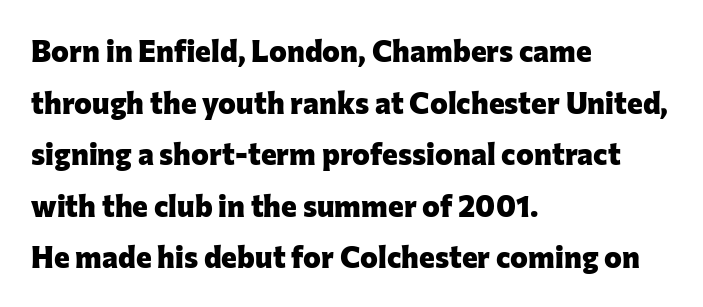
Layout note: lines flush left. The strokes are fattened all the way to bold. The gap between lines stays unmarked. Words appear dense and cohesive because spacing is normal. You could not count columns in this text — the font is proportionally spaced.
